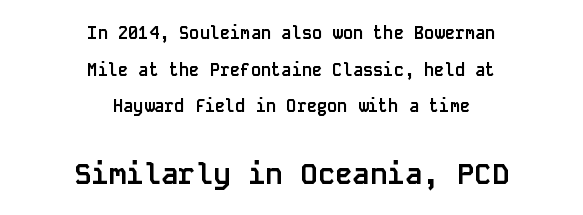
The image shows 29 px semibold sans-serif type, upright, monospaced; set centered, loose line spacing (2.15x), normal letter spacing, not underlined; the second (bottom) block is 1.71x larger; low stroke contrast and a large x-height.
